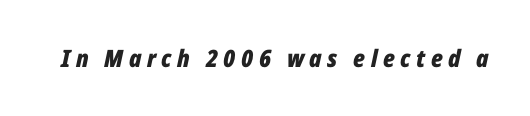
The image shows 24 px bold type, italic (leaning right); set unusually wide letter spacing (+0.23 em), not underlined.
